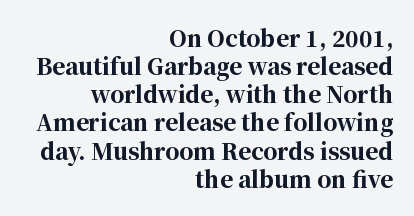
Does extra space separate the letters? No, they use regular spacing. Posture: upright roman. Line ends are locked; line starts wander. Is the type bold? Yes — the strokes are clearly thick and heavy. Horizontal bands of white between lines are of average thickness.
